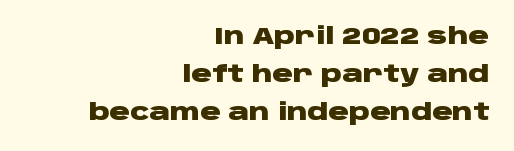
Q: Is the text bold? A: Yes.
Q: Is the text italic (slanted)? A: No, it is upright.
Q: Is the text underlined? A: No.
Q: How is the paragraph aligned? A: Right-aligned.
Q: Is the spacing between letters normal or unusually wide? A: Normal.
Q: Is the spacing between lines tight, normal or loose? A: Normal.
